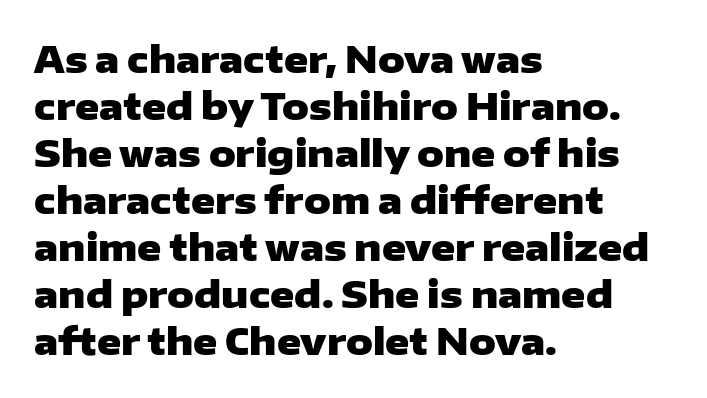
{"serif": "no", "italic": "no", "bold": "yes", "weight": "heavy", "width": "wide", "stroke_contrast": "low", "x_height": "medium", "monospaced": "no", "underline": "no", "align": "left", "line_spacing": "normal", "line_spacing_ratio": 1.27, "letter_spacing": "normal", "letter_spacing_em": 0.0, "glyph_px": 37}
